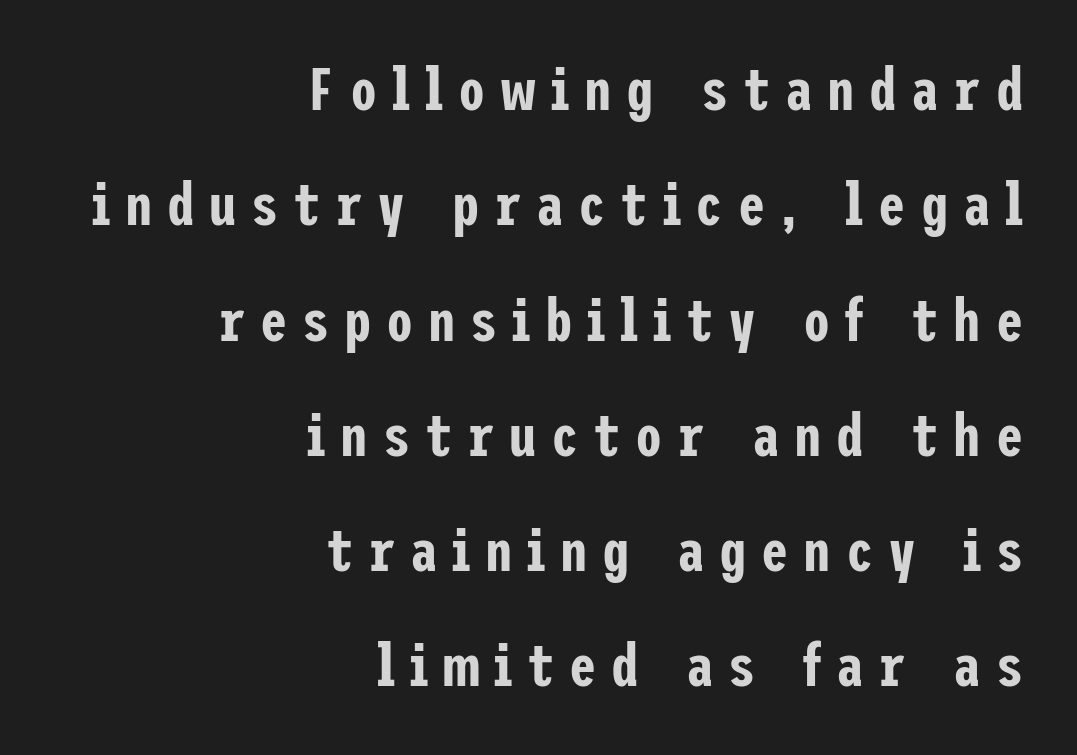
{"serif": "no", "italic": "no", "width": "condensed", "stroke_contrast": "low", "x_height": "medium", "underline": "no", "align": "right", "line_spacing_ratio": 1.89, "letter_spacing": "wide", "letter_spacing_em": 0.24, "glyph_px": 61}
